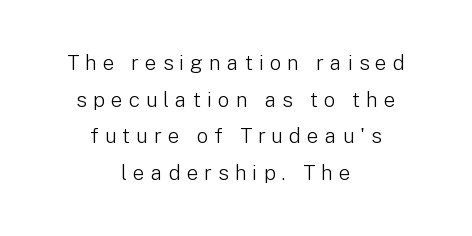
The image shows 21 px text type, upright; set centered, line spacing 1.75x, unusually wide letter spacing (+0.28 em), not underlined.
